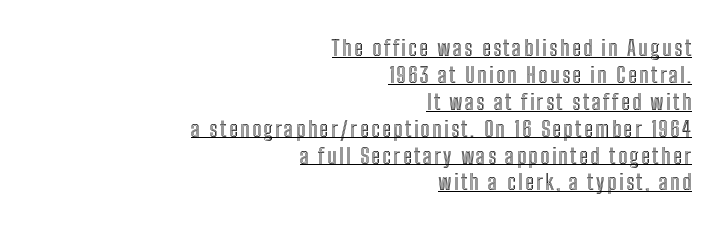
{"italic": "no", "underline": "yes", "align": "right", "line_spacing": "normal", "line_spacing_ratio": 1.28, "glyph_px": 21}
